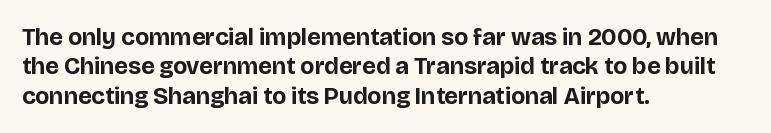
The image shows 24 px bold type, upright; set left-aligned, line spacing 1.22x, normal letter spacing, not underlined.
